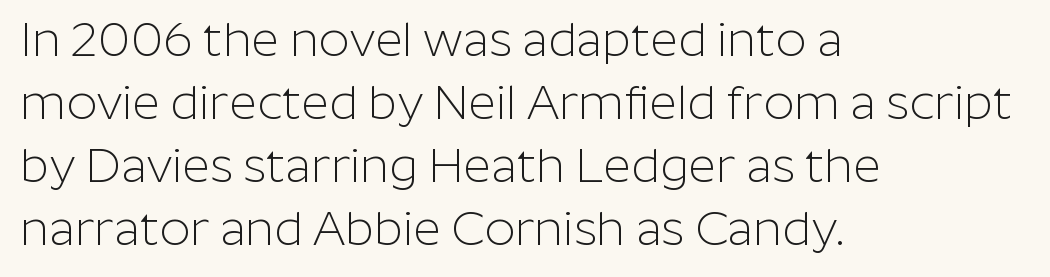
The image shows 48 px light sans-serif type, upright; set left-aligned, normal line spacing (1.31x), normal letter spacing, not underlined; low stroke contrast and a medium x-height.
